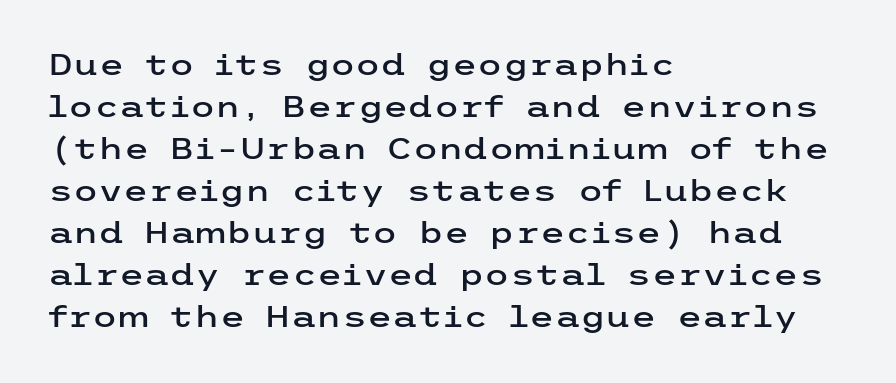
The image shows 29 px wide sans-serif type, upright; set left-aligned, normal line spacing (1.45x), normal letter spacing, not underlined; low stroke contrast and a medium x-height.
